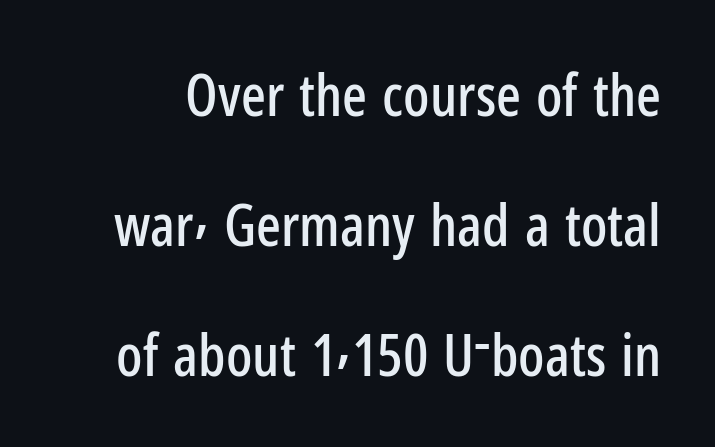
The passage shown is typed in a proportional face where columns would drift. Look at the tracking — it's just the regular setting, nothing added. It's the straight-up-and-down kind of type. The characters display no serif detailing; their extremities are plain. Decoration check: the copy has no underline. The passage shown stacks its lines with a broad gap.
